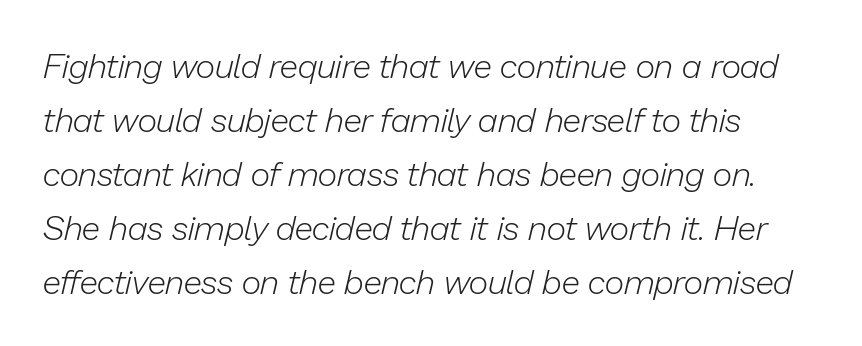
Q: Is the text bold? A: No.
Q: Is the text italic (slanted)? A: Yes, it leans right by about 13 degrees.
Q: Is the text underlined? A: No.
Q: Is the spacing between letters normal or unusually wide? A: Normal.
Q: Is the spacing between lines tight, normal or loose? A: Normal.
Q: Width (condensed, normal, or wide)? A: Normal.
Q: Stroke contrast? A: Low.
Q: x-height? A: Medium.
Q: Monospaced? A: No.
